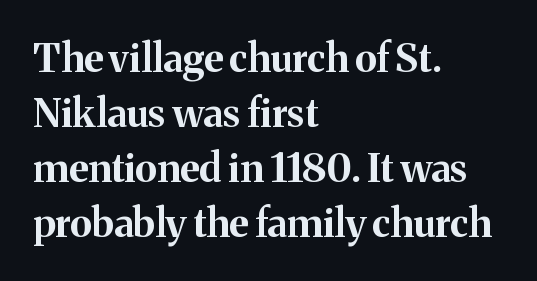
Note: serifs present on the glyphs. Does the copy run flush right? No — it runs flush left. The tracking reads as untouched default to a designer's eye. Varying glyph widths throughout — classic text-font behaviour. The sample has been set heavy, in full bold. The passage shown stacks its lines at a standard gap.
